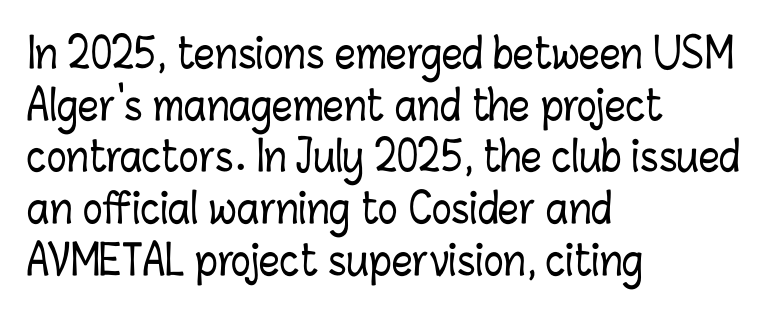
The image shows 41 px condensed type, upright; set left-aligned, normal line spacing (1.26x), normal letter spacing, not underlined; low stroke contrast and a medium x-height.
